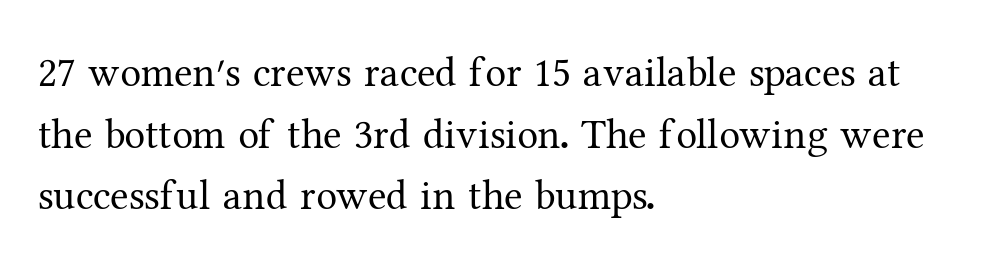
{"serif": "yes", "italic": "no", "bold": "no", "weight": "regular", "width": "normal", "stroke_contrast": "medium", "x_height": "medium", "monospaced": "no", "underline": "no", "align": "left", "line_spacing": "normal", "line_spacing_ratio": 1.47, "letter_spacing": "normal", "letter_spacing_em": 0.0, "glyph_px": 42}
